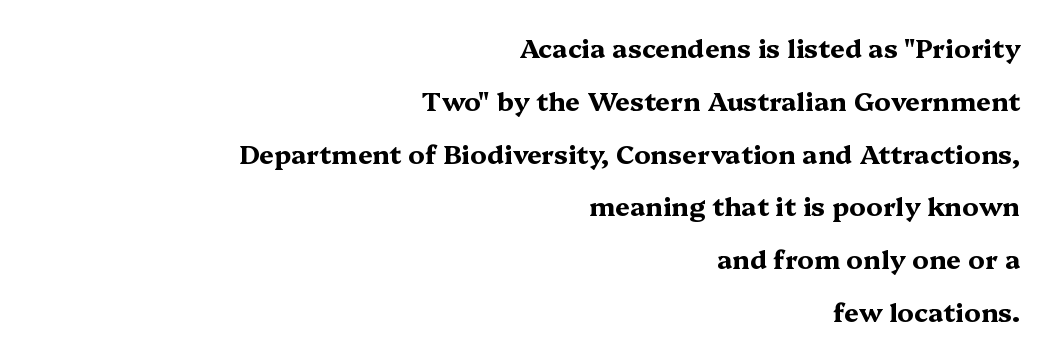
The image shows 26 px bold type, upright; set right-aligned, loose line spacing (2.03x), normal letter spacing, not underlined.
